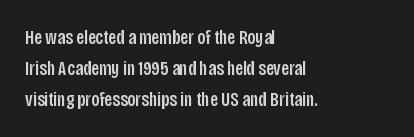
Q: Is the text italic (slanted)? A: No, it is upright.
Q: Is the text underlined? A: No.
Q: How is the paragraph aligned? A: Left-aligned.
Q: Is the spacing between letters normal or unusually wide? A: Normal.
Q: Is the spacing between lines tight, normal or loose? A: Normal.
